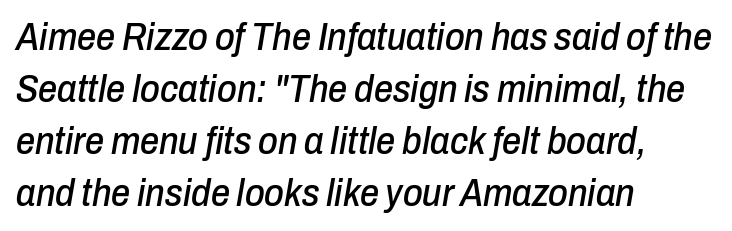
The image shows 38 px condensed type, italic (leaning right); set left-aligned, normal line spacing (1.37x), normal letter spacing, not underlined; low stroke contrast and a medium x-height.
